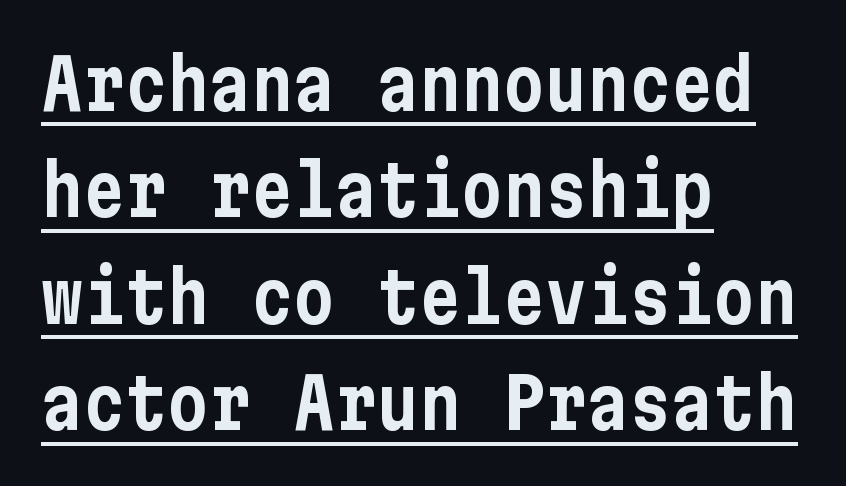
The image shows 70 px condensed sans-serif type, upright; set left-aligned, normal line spacing (1.52x), normal letter spacing, underlined; low stroke contrast and a medium x-height.
